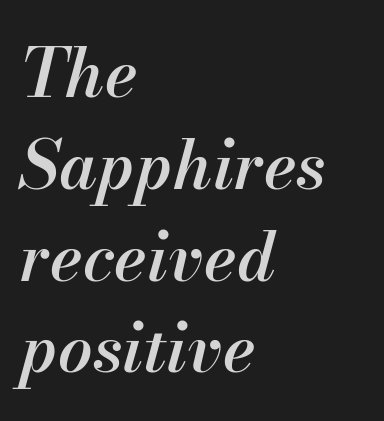
The image shows 68 px semibold type, italic (leaning right); set left-aligned, normal line spacing (1.35x), normal letter spacing, not underlined; medium stroke contrast and a small x-height.
